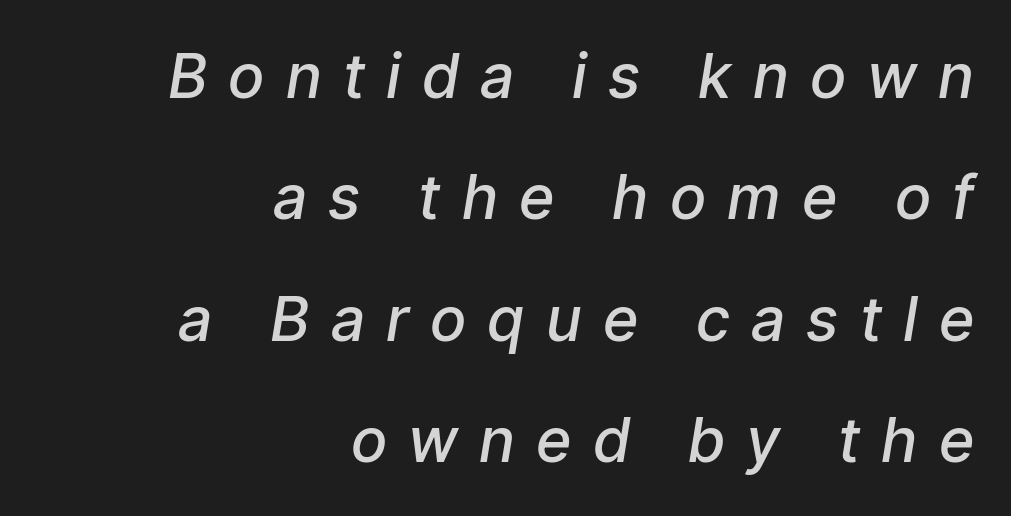
{"italic": "yes", "lean": "right", "slant_degrees": 9, "bold": "semi", "weight": "semibold", "width": "condensed", "stroke_contrast": "low", "x_height": "medium", "monospaced": "no", "underline": "no", "align": "right", "line_spacing": "loose", "line_spacing_ratio": 1.99, "letter_spacing": "wide", "letter_spacing_em": 0.38, "glyph_px": 61}
